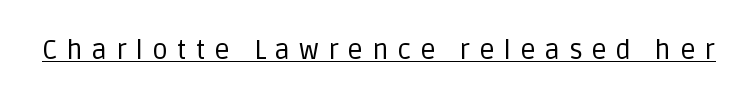
Q: Is the text bold? A: No.
Q: Is the text italic (slanted)? A: No, it is upright.
Q: Is the text underlined? A: Yes.
Q: Is the spacing between letters normal or unusually wide? A: Unusually wide.
